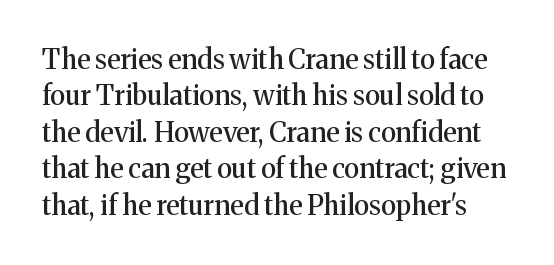
The image shows 27 px text type, upright; set normal line spacing (1.35x), normal letter spacing, not underlined.
